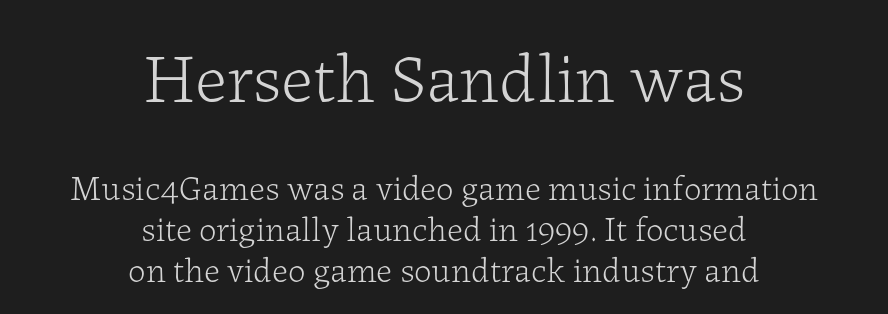
Q: Is the text bold? A: No.
Q: Is the text italic (slanted)? A: No, it is upright.
Q: Is the typeface a serif or a sans-serif typeface? A: Serif.
Q: Is the text underlined? A: No.
Q: How is the paragraph aligned? A: Centered.
Q: Is the spacing between letters normal or unusually wide? A: Normal.
Q: Which block of text is set in a larger size, the first (top) or the second (bottom)? A: The first (top) one.
Q: Width (condensed, normal, or wide)? A: Normal.
Q: Stroke contrast? A: Low.
Q: x-height? A: Medium.
Q: Monospaced? A: No.
